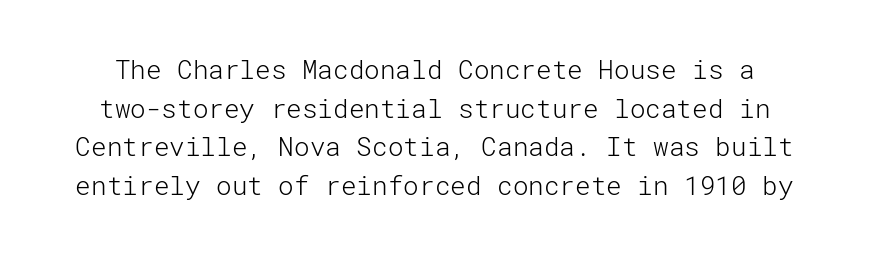
{"italic": "no", "bold": "no", "underline": "no", "line_spacing": "normal", "line_spacing_ratio": 1.49, "letter_spacing": "normal", "letter_spacing_em": 0.0, "glyph_px": 26}
